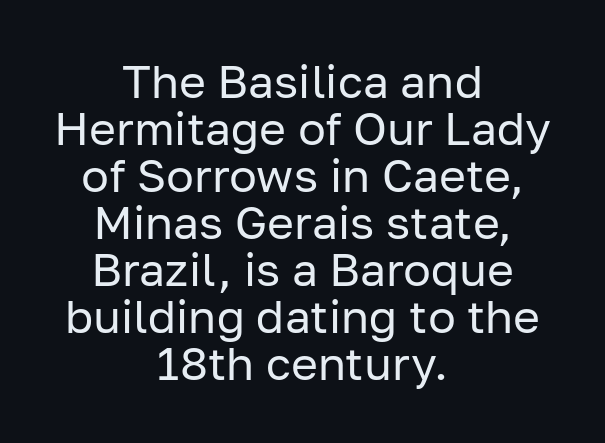
Q: Is the text bold? A: No.
Q: Is the text italic (slanted)? A: No, it is upright.
Q: Is the typeface a serif or a sans-serif typeface? A: Sans-serif.
Q: Is the text underlined? A: No.
Q: How is the paragraph aligned? A: Centered.
Q: Is the spacing between letters normal or unusually wide? A: Normal.
Q: Is the spacing between lines tight, normal or loose? A: Tight.
Q: Width (condensed, normal, or wide)? A: Normal.
Q: Stroke contrast? A: Low.
Q: x-height? A: Medium.
Q: Monospaced? A: No.
